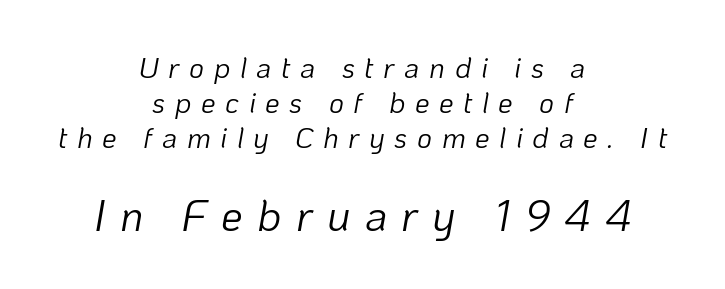
{"italic": "yes", "lean": "right", "slant_degrees": 10, "bold": "no", "weight": "light", "width": "normal", "stroke_contrast": "low", "x_height": "medium", "monospaced": "no", "underline": "no", "align": "center", "line_spacing_ratio": 1.2, "letter_spacing": "wide", "letter_spacing_em": 0.33, "larger_block": "second", "size_ratio": 1.48, "glyph_px": 43}
